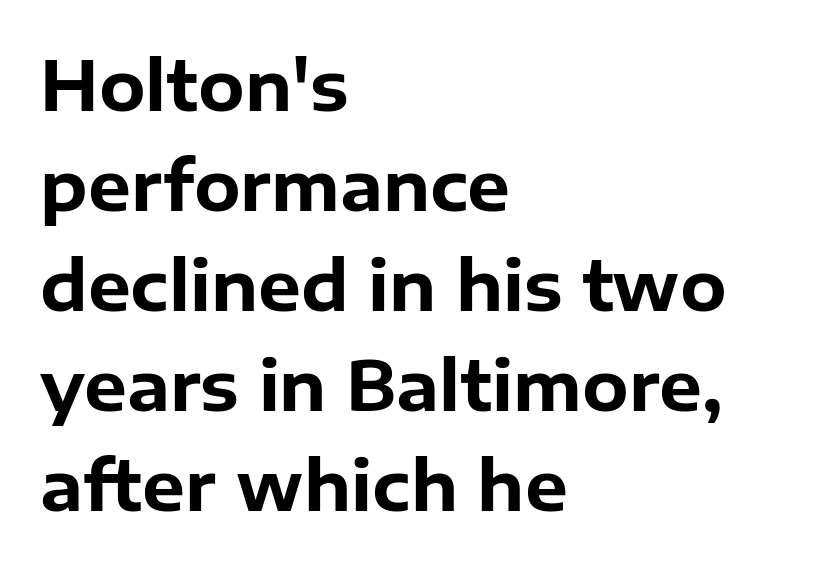
The image shows 68 px bold sans-serif type, upright; set left-aligned, normal line spacing (1.47x), normal letter spacing, not underlined; low stroke contrast and a medium x-height.
